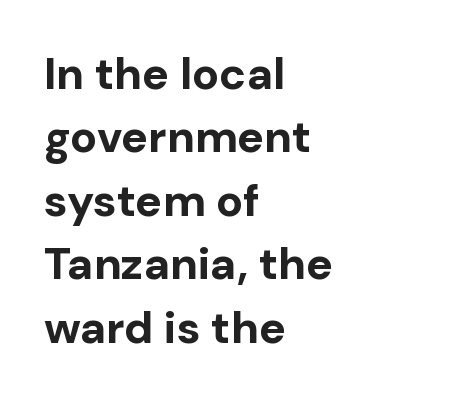
{"serif": "no", "italic": "no", "bold": "yes", "weight": "bold", "width": "normal", "stroke_contrast": "low", "x_height": "medium", "monospaced": "no", "underline": "no", "align": "left", "line_spacing": "normal", "line_spacing_ratio": 1.41, "letter_spacing": "normal", "letter_spacing_em": 0.0, "glyph_px": 45}
